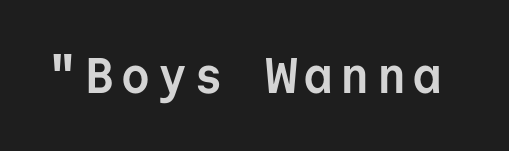
{"serif": "no", "italic": "no", "bold": "yes", "weight": "semibold", "width": "normal", "stroke_contrast": "low", "x_height": "medium", "monospaced": "yes", "underline": "no", "glyph_px": 50}
